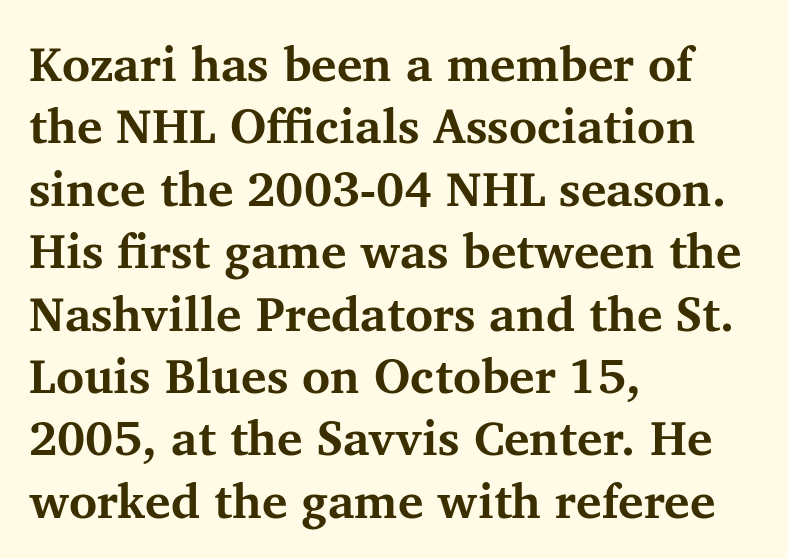
The image shows 48 px bold serif type, upright; set left-aligned, normal line spacing (1.3x), normal letter spacing, not underlined; medium stroke contrast and a medium x-height.
